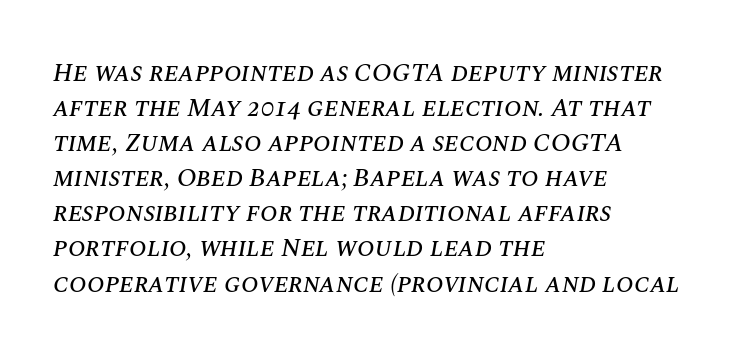
{"italic": "yes", "lean": "right", "slant_degrees": 10, "underline": "no", "align": "left", "line_spacing": "normal", "line_spacing_ratio": 1.35, "letter_spacing": "normal", "letter_spacing_em": 0.0, "glyph_px": 26}
